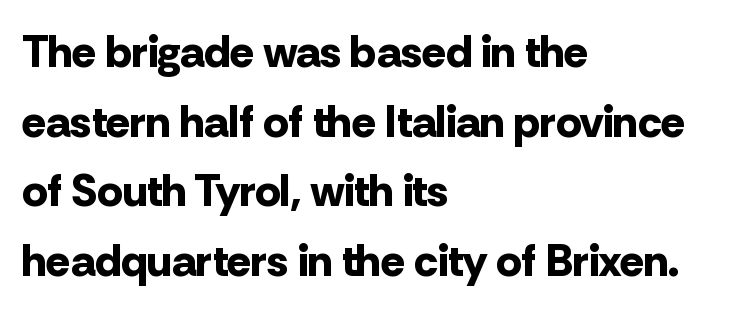
{"serif": "no", "italic": "no", "bold": "yes", "weight": "bold", "width": "normal", "stroke_contrast": "low", "x_height": "medium", "monospaced": "no", "underline": "no", "align": "left", "line_spacing": "normal", "line_spacing_ratio": 1.55, "letter_spacing": "normal", "letter_spacing_em": 0.0, "glyph_px": 45}
